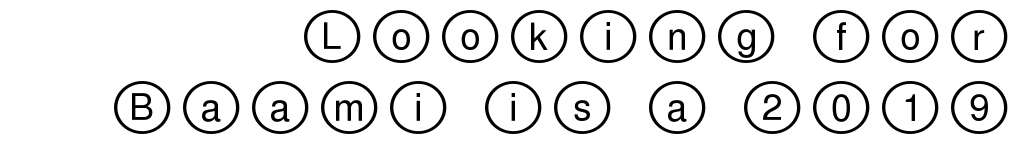
Each word looks stretched out because of the extra space between its letters. This is roman type, the default non-slanted kind. Line endings align vertically; line beginnings do not. Quick note: interline space is abundant. Only glyphs here, with clear space below each row.
